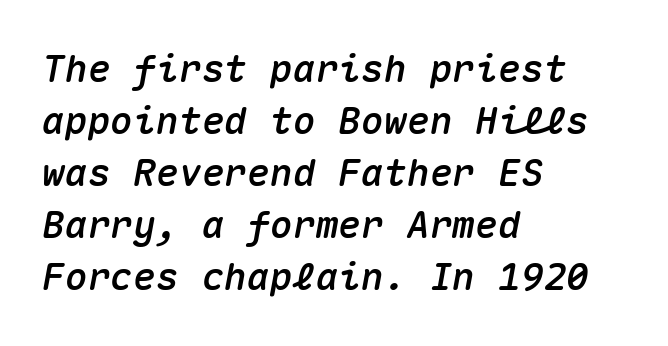
{"italic": "yes", "lean": "right", "slant_degrees": 10, "width": "normal", "stroke_contrast": "medium", "x_height": "medium", "monospaced": "yes", "underline": "no", "align": "left", "line_spacing": "normal", "line_spacing_ratio": 1.37, "letter_spacing": "normal", "letter_spacing_em": 0.0, "glyph_px": 38}
